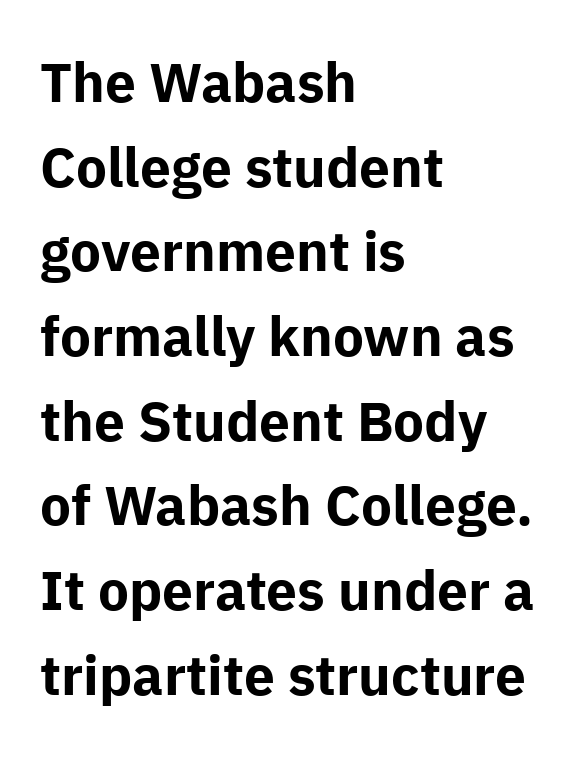
Q: Is the text bold? A: Yes.
Q: Is the text italic (slanted)? A: No, it is upright.
Q: Is the typeface a serif or a sans-serif typeface? A: Sans-serif.
Q: Is the text underlined? A: No.
Q: How is the paragraph aligned? A: Left-aligned.
Q: Is the spacing between letters normal or unusually wide? A: Normal.
Q: Is the spacing between lines tight, normal or loose? A: Normal.
Q: Width (condensed, normal, or wide)? A: Normal.
Q: Stroke contrast? A: Low.
Q: x-height? A: Medium.
Q: Monospaced? A: No.
